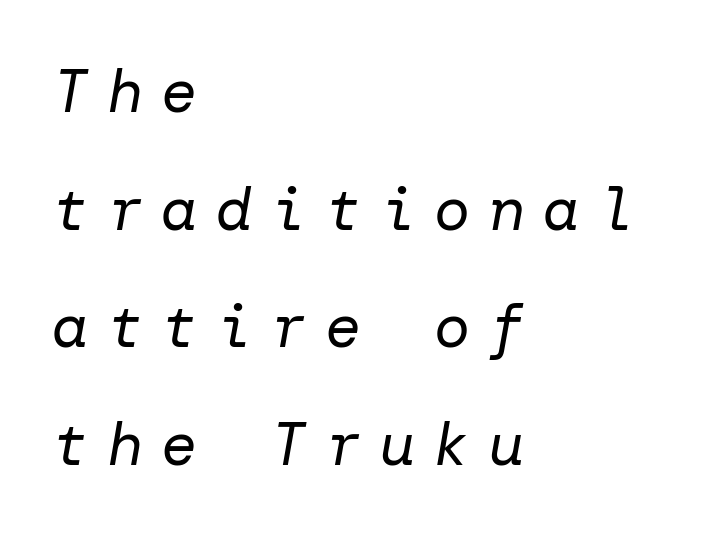
{"italic": "yes", "lean": "right", "slant_degrees": 10, "bold": "no", "weight": "regular", "width": "normal", "stroke_contrast": "low", "x_height": "medium", "underline": "no", "align": "left", "line_spacing": "loose", "line_spacing_ratio": 1.96, "letter_spacing": "wide", "letter_spacing_em": 0.31, "glyph_px": 60}
